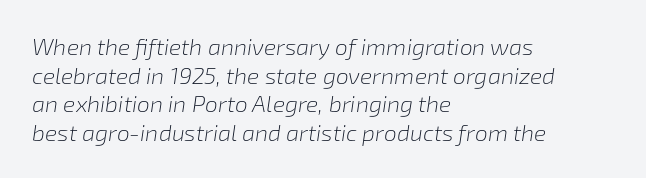
The face used here is rendered with its standard letterfit. The baseline area is clear. Unbolded letterforms with no extra heft. Observe the lean: these are italic letterforms.
